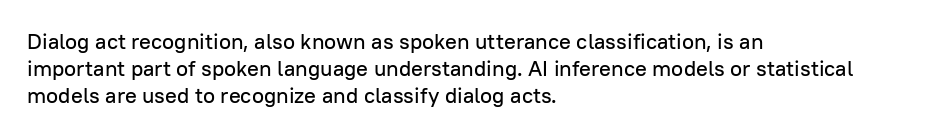
Is the block centered? No — it sits flush against the left margin. Beneath every word, the page is bare. What stands out about the letter spacing? Nothing — it is the standard amount. The lettering stays uniformly vertical, giving the passage a roman look.
